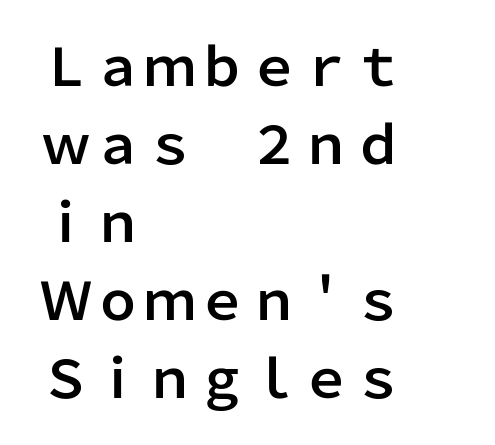
The image shows 52 px sans-serif type, upright; set left-aligned, normal line spacing (1.5x), normal letter spacing, not underlined; low stroke contrast and a medium x-height.
